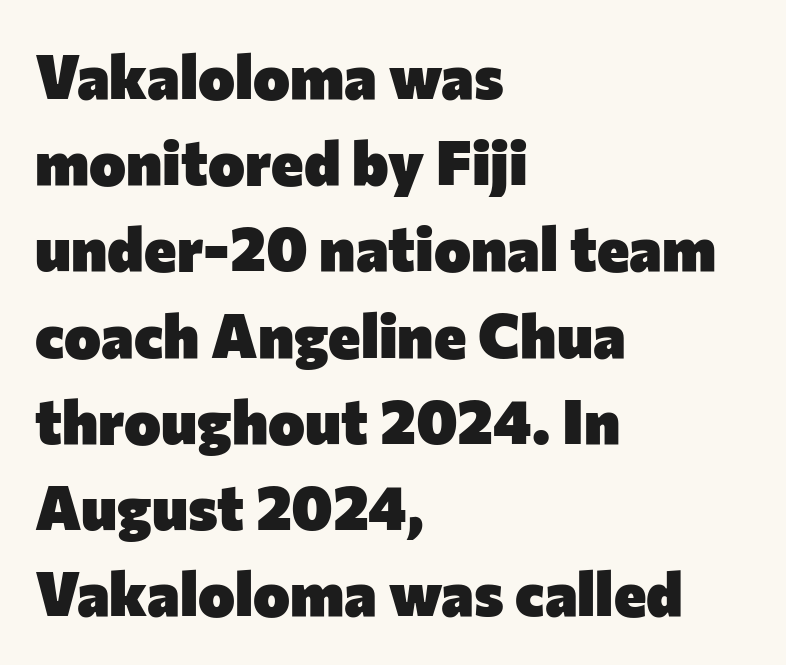
Evenly set lines give the paragraph a standard silhouette. The horizontal fit of the characters is conventional and even. Serifs: no, the terminals of the letterforms are clean. Proportional: the letters do not fall into vertical columns.
